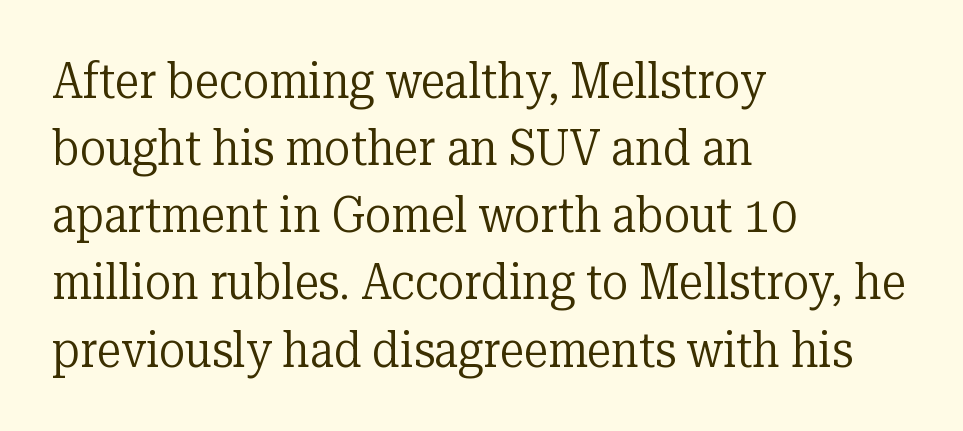
In terms of leading, this rendering sits right in the middle. This rendering uses left alignment, leaving the right contour irregular. Is this a fixed-width face? No — the glyphs have proportional, varying widths. The area under the type is left untouched.
